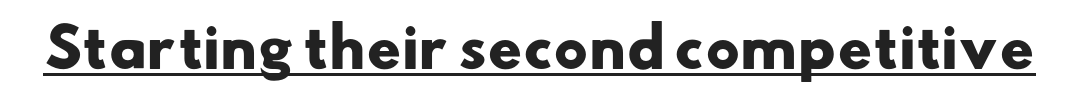
Q: Is the text bold? A: Yes.
Q: Is the typeface a serif or a sans-serif typeface? A: Sans-serif.
Q: Is the text underlined? A: Yes.
Q: Is the spacing between letters normal or unusually wide? A: Normal.
Q: Width (condensed, normal, or wide)? A: Wide.
Q: Stroke contrast? A: Low.
Q: x-height? A: Small.
Q: Monospaced? A: No.
